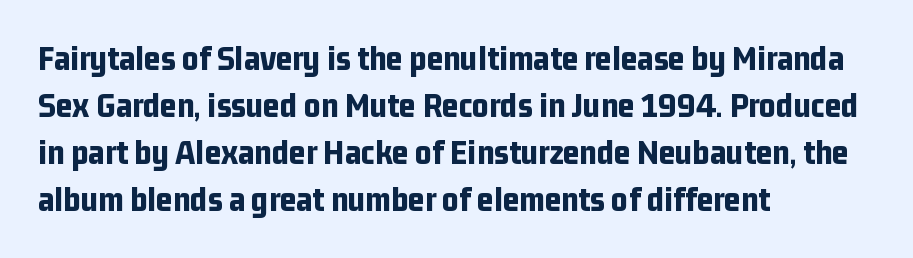
Q: Is the text bold? A: Yes.
Q: Is the text italic (slanted)? A: No, it is upright.
Q: Is the typeface a serif or a sans-serif typeface? A: Sans-serif.
Q: Is the text underlined? A: No.
Q: How is the paragraph aligned? A: Left-aligned.
Q: Is the spacing between letters normal or unusually wide? A: Normal.
Q: Is the spacing between lines tight, normal or loose? A: Normal.
Q: Width (condensed, normal, or wide)? A: Condensed.
Q: Stroke contrast? A: Low.
Q: x-height? A: Medium.
Q: Monospaced? A: No.
